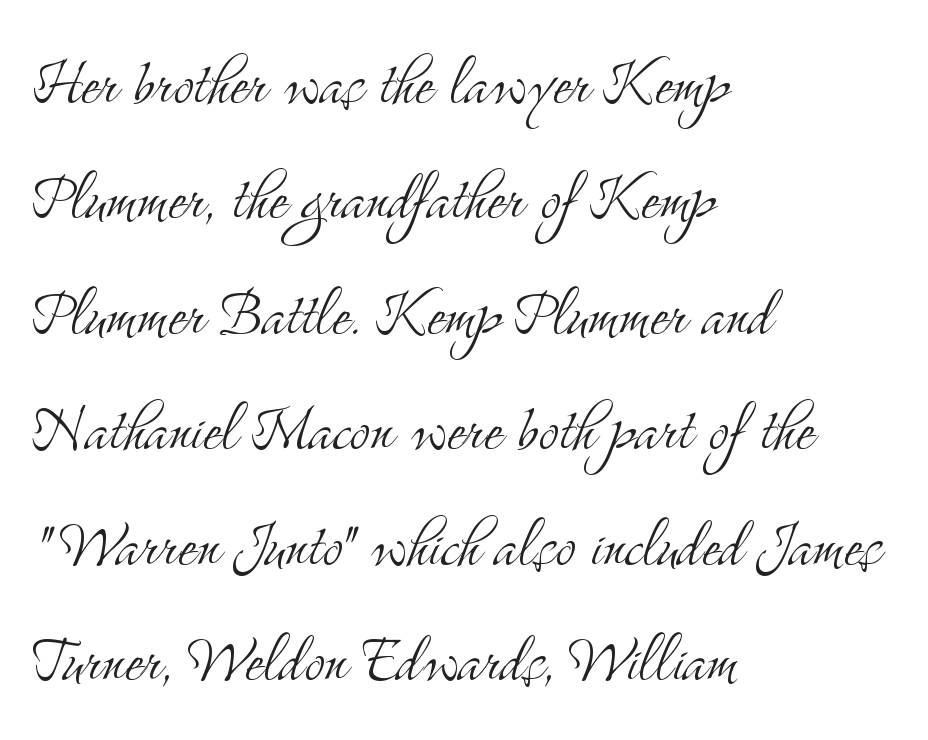
No extra tracking has been applied to these lines. This rendering uses left alignment, leaving the right contour irregular. Yep, those are serifs on the letters. Heft: none added — not bold.
